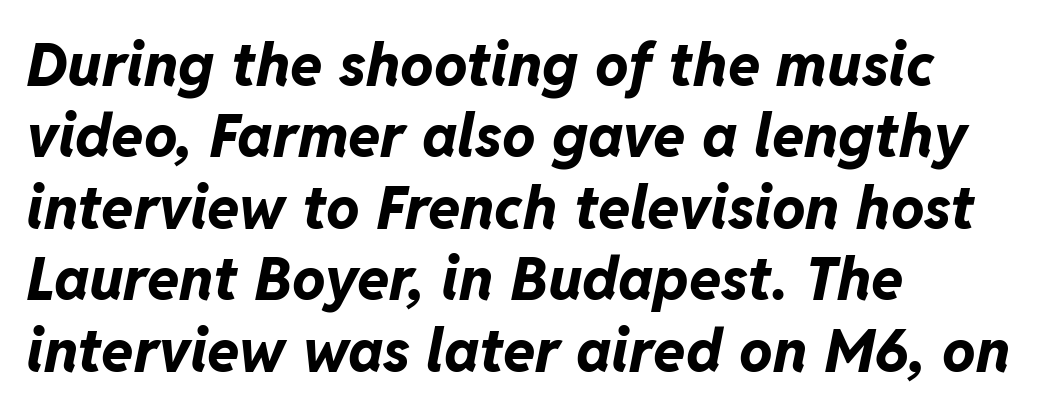
Type without underlining. Nothing unusual about the tracking: characters are spaced as the font intends. The setting favours the left margin, as ordinary paragraphs usually do. What weight is shown? A full bold with thick strokes. Designer's note — italics engaged.
